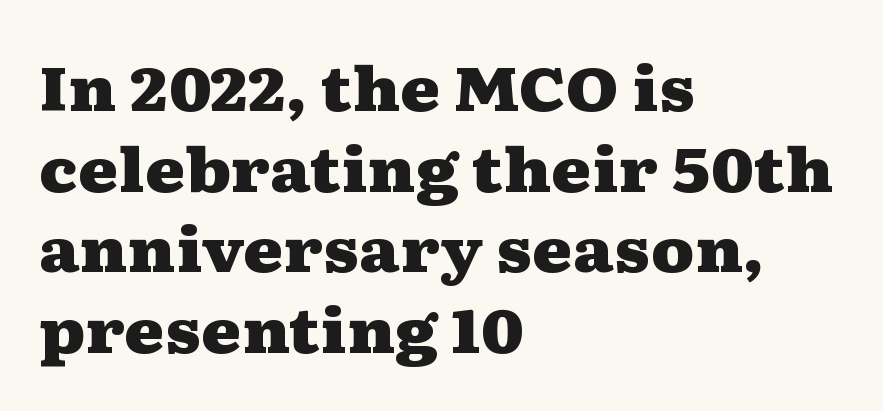
The image shows 61 px heavy, wide serif type, upright; set left-aligned, normal line spacing (1.32x), normal letter spacing, not underlined; medium stroke contrast and a medium x-height.
